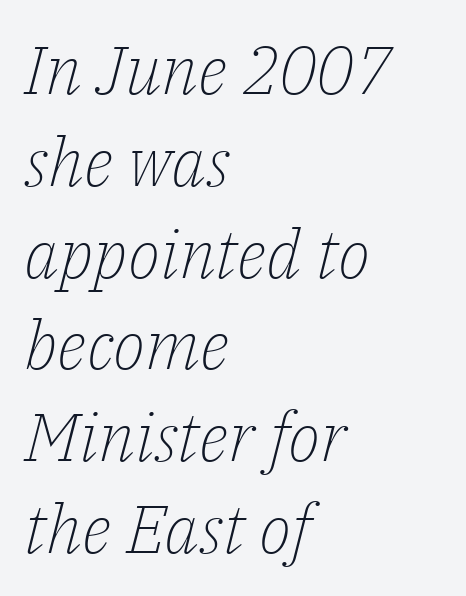
Observe the ordinary spacing: letters are neighbours, not strangers. No letter is thick-stroked: the sample isn't bold. Is this a fixed-width face? No — the glyphs have proportional, varying widths. Leading: standard.
